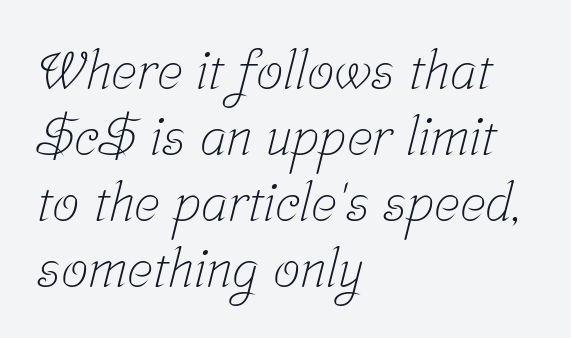
Q: Is the text bold? A: No.
Q: Is the typeface a serif or a sans-serif typeface? A: Serif.
Q: Is the text underlined? A: No.
Q: How is the paragraph aligned? A: Left-aligned.
Q: Is the spacing between letters normal or unusually wide? A: Normal.
Q: Width (condensed, normal, or wide)? A: Condensed.
Q: Stroke contrast? A: Low.
Q: x-height? A: Medium.
Q: Monospaced? A: No.
